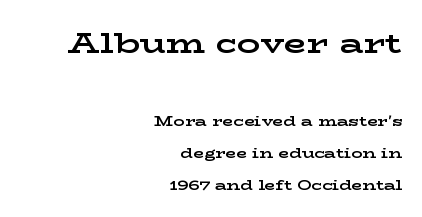
Q: Is the text bold? A: Yes.
Q: Is the text italic (slanted)? A: No, it is upright.
Q: Is the typeface a serif or a sans-serif typeface? A: Serif.
Q: Is the text underlined? A: No.
Q: How is the paragraph aligned? A: Right-aligned.
Q: Is the spacing between letters normal or unusually wide? A: Normal.
Q: Is the spacing between lines tight, normal or loose? A: Loose.
Q: Which block of text is set in a larger size, the first (top) or the second (bottom)? A: The first (top) one.
Q: Width (condensed, normal, or wide)? A: Wide.
Q: Stroke contrast? A: Low.
Q: x-height? A: Medium.
Q: Monospaced? A: No.
